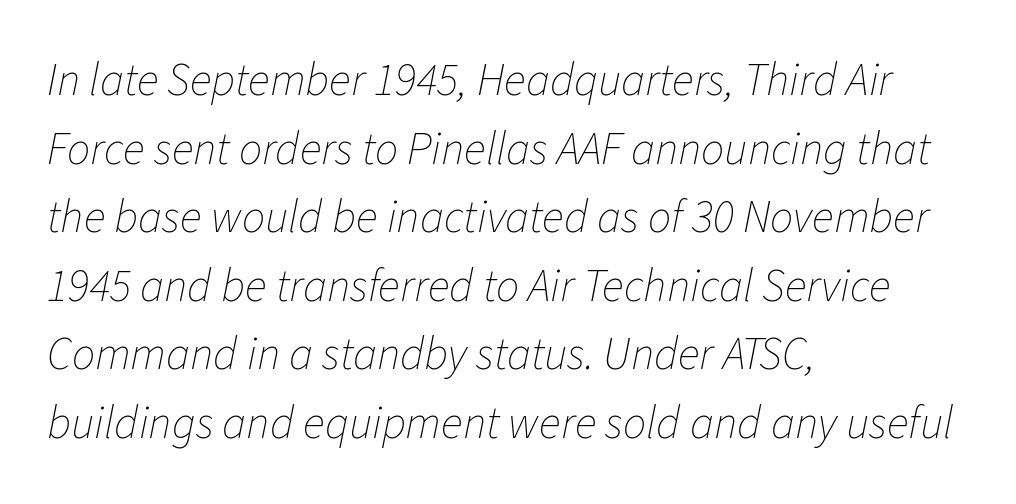
{"italic": "yes", "lean": "right", "slant_degrees": 11, "bold": "no", "weight": "thin", "width": "normal", "stroke_contrast": "low", "x_height": "medium", "monospaced": "no", "underline": "no", "align": "left", "line_spacing": "normal", "line_spacing_ratio": 1.49, "letter_spacing": "normal", "letter_spacing_em": 0.0, "glyph_px": 46}
